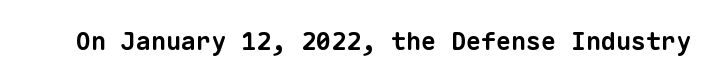
The baseline area is clear. The face used here is rendered with its standard letterfit. The face used here has the dense, thick strokes of a bold.
